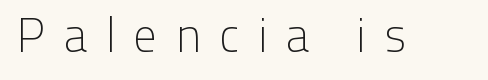
Q: Is the text bold? A: No.
Q: Is the text italic (slanted)? A: No, it is upright.
Q: Is the typeface a serif or a sans-serif typeface? A: Sans-serif.
Q: Is the text underlined? A: No.
Q: Is the spacing between letters normal or unusually wide? A: Unusually wide.
Q: Width (condensed, normal, or wide)? A: Normal.
Q: Stroke contrast? A: Low.
Q: x-height? A: Medium.
Q: Monospaced? A: No.
